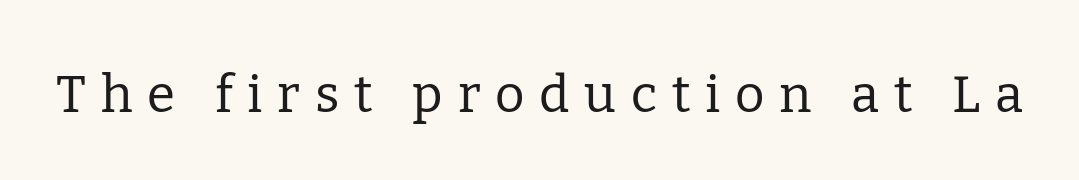
The image shows 51 px regular-weight serif type, upright; set unusually wide letter spacing (+0.29 em), not underlined; low stroke contrast and a medium x-height.
